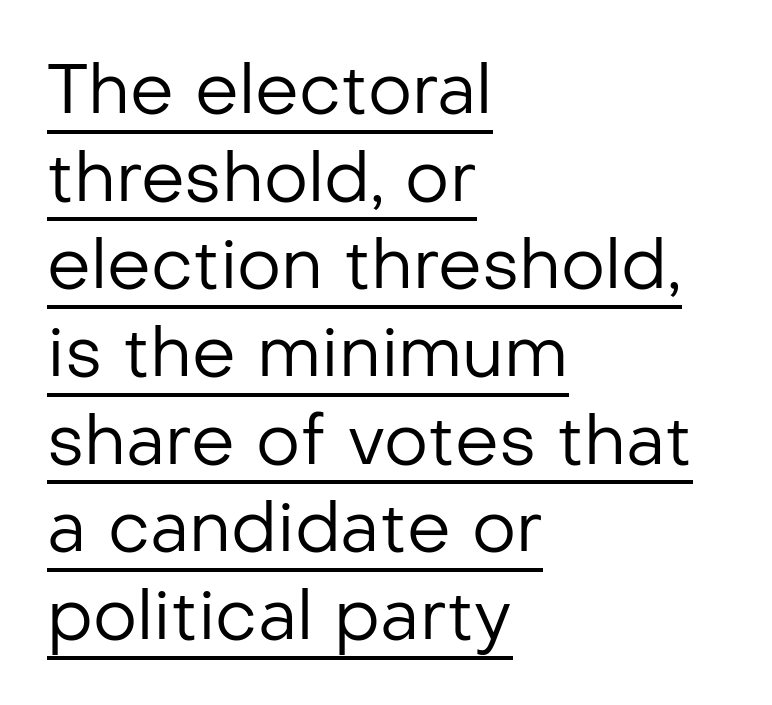
{"serif": "no", "italic": "no", "bold": "no", "weight": "regular", "width": "normal", "stroke_contrast": "low", "x_height": "medium", "monospaced": "no", "underline": "yes", "align": "left", "line_spacing": "normal", "line_spacing_ratio": 1.27, "letter_spacing": "normal", "letter_spacing_em": 0.0, "glyph_px": 69}
